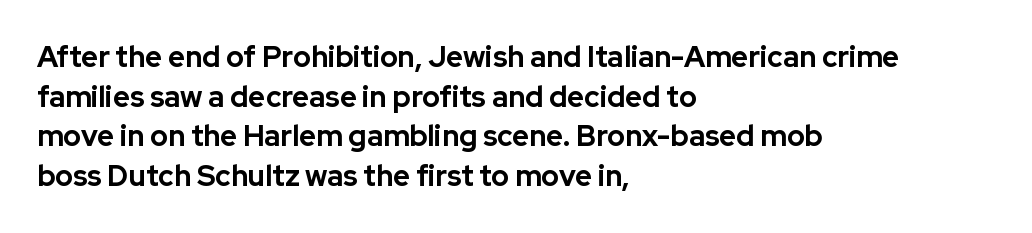
{"serif": "no", "italic": "no", "bold": "yes", "weight": "bold", "width": "normal", "stroke_contrast": "low", "x_height": "medium", "monospaced": "no", "underline": "no", "align": "left", "line_spacing": "normal", "line_spacing_ratio": 1.37, "letter_spacing": "normal", "letter_spacing_em": 0.0, "glyph_px": 29}
